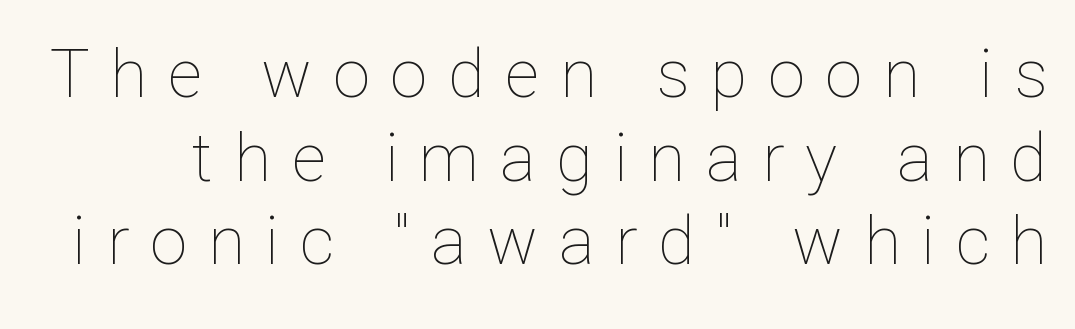
Q: Is the text bold? A: No.
Q: Is the text italic (slanted)? A: No, it is upright.
Q: Is the text underlined? A: No.
Q: Is the spacing between letters normal or unusually wide? A: Unusually wide.
Q: Is the spacing between lines tight, normal or loose? A: Normal.
Q: Width (condensed, normal, or wide)? A: Normal.
Q: Stroke contrast? A: Low.
Q: x-height? A: Medium.
Q: Monospaced? A: No.
